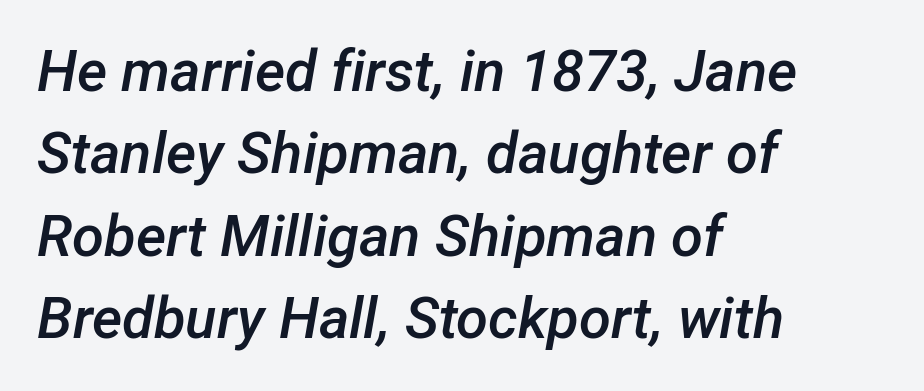
Weight: semibold (demi). Regular leading. Is the type slanted? Yes — the strokes lean at a clear angle. This sample is left-justified, so line endings fall wherever the words run out. Honestly, there is no underline to notice here at all. Characters follow at the spacing the type designer built in.
